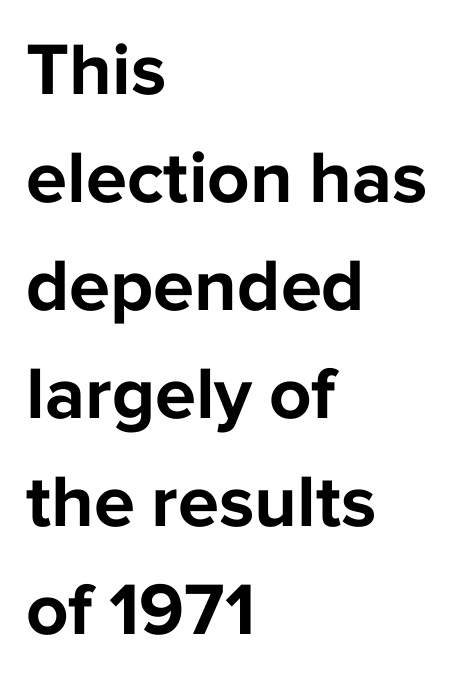
In CSS terms this would be text-align: left. Unmarked baselines from the first word to the last. These lines carry a lot of weight — the face is fully bold. Nope, no serifs anywhere on these letters. Characters remain perfectly vertical along every line.
